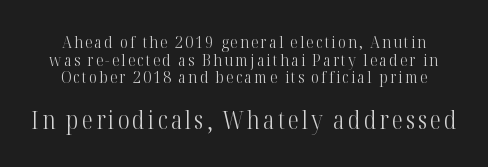
{"italic": "no", "bold": "no", "underline": "no", "line_spacing": "tight", "line_spacing_ratio": 1.04, "larger_block": "second", "size_ratio": 1.47, "glyph_px": 25}
